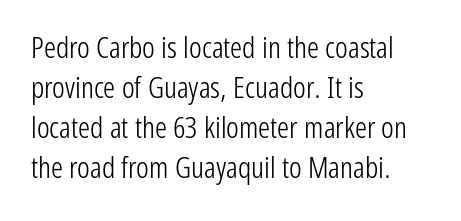
The image shows 30 px light, condensed sans-serif type, upright; set left-aligned, normal line spacing (1.33x), normal letter spacing, not underlined; low stroke contrast and a medium x-height.
